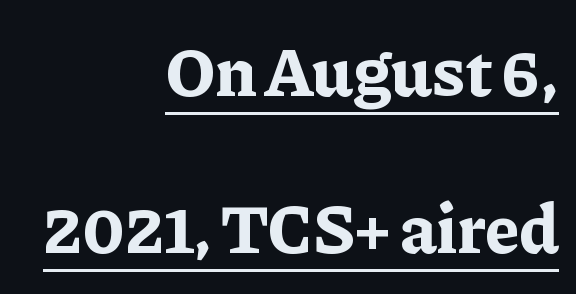
The image shows 70 px bold serif type, upright; set right-aligned, loose line spacing (2.25x), normal letter spacing, underlined; low stroke contrast and a medium x-height.
